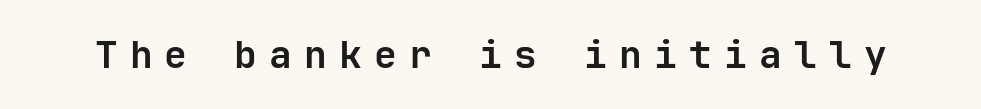
Decoration check: the copy has no underline. The type family on display is of the sans-serif kind. This is the regular roman posture of the typeface. The face used here is rendered with a markedly widened letterfit. Is the type bold? Yes — the strokes are clearly thick and heavy. These lines are rendered in a fixed-pitch font.
